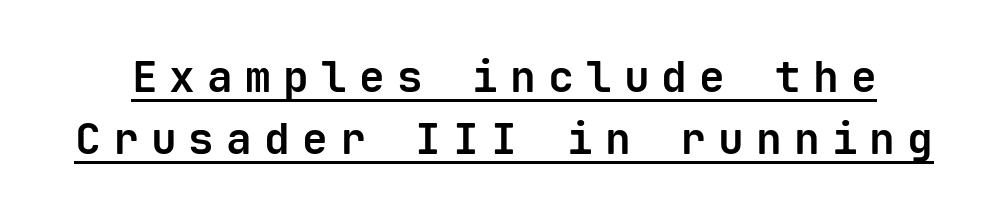
Q: Is the text bold? A: Yes.
Q: Is the text italic (slanted)? A: No, it is upright.
Q: Is the typeface a serif or a sans-serif typeface? A: Sans-serif.
Q: Is the text underlined? A: Yes.
Q: Is the spacing between letters normal or unusually wide? A: Unusually wide.
Q: Is the spacing between lines tight, normal or loose? A: Normal.
Q: Width (condensed, normal, or wide)? A: Normal.
Q: Stroke contrast? A: Low.
Q: x-height? A: Medium.
Q: Monospaced? A: Yes.
